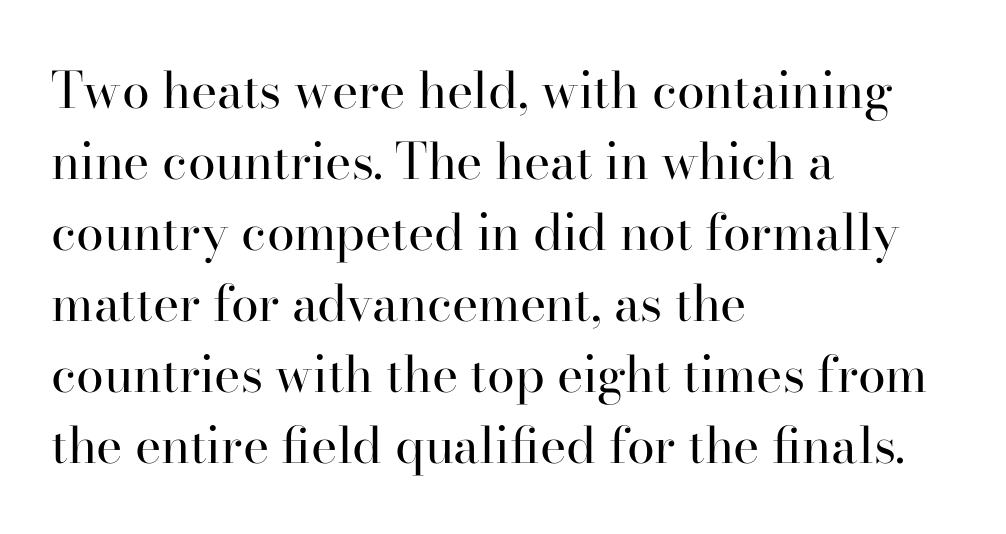
In terms of letterspacing, this is plain default setting. This sample has the flowing, uneven cadence of proportional lettering. Unmarked baselines from the first word to the last. Evenly set lines give the paragraph a standard silhouette. Bold? No — there's no thickening of the strokes.
